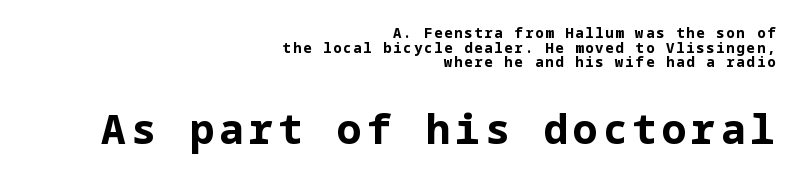
The image shows 41 px bold sans-serif type, upright; set right-aligned, tight line spacing (1.05x), not underlined; the second (bottom) block is 2.93x larger; low stroke contrast and a medium x-height.
